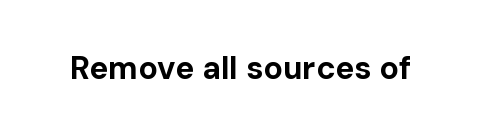
Q: Is the text bold? A: Yes.
Q: Is the text italic (slanted)? A: No, it is upright.
Q: Is the typeface a serif or a sans-serif typeface? A: Sans-serif.
Q: Is the text underlined? A: No.
Q: Is the spacing between letters normal or unusually wide? A: Normal.
Q: Width (condensed, normal, or wide)? A: Normal.
Q: Stroke contrast? A: Low.
Q: x-height? A: Medium.
Q: Monospaced? A: No.
